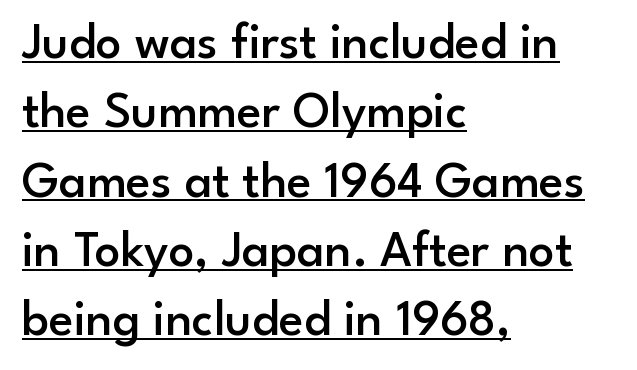
Q: Is the text bold? A: Semi-bold.
Q: Is the text italic (slanted)? A: No, it is upright.
Q: Is the typeface a serif or a sans-serif typeface? A: Sans-serif.
Q: Is the text underlined? A: Yes.
Q: How is the paragraph aligned? A: Left-aligned.
Q: Is the spacing between letters normal or unusually wide? A: Normal.
Q: Is the spacing between lines tight, normal or loose? A: Normal.
Q: Width (condensed, normal, or wide)? A: Normal.
Q: Stroke contrast? A: Low.
Q: x-height? A: Small.
Q: Monospaced? A: No.
